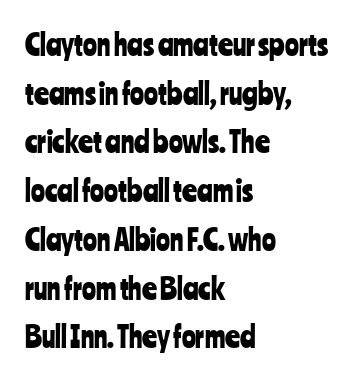
The image shows 29 px condensed sans-serif type, upright; set left-aligned, normal line spacing (1.68x), normal letter spacing, not underlined; low stroke contrast and a medium x-height.
